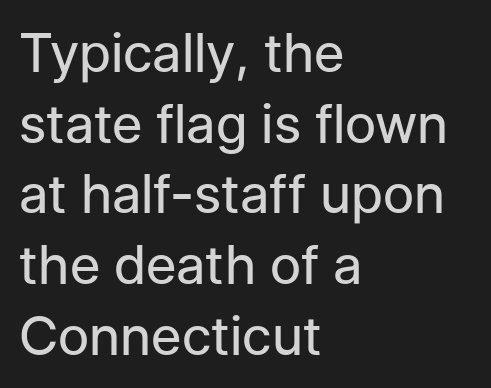
These lines are rendered in a variable-pitch font. A typesetter would mark this as roman, not italic. Letter spacing: default. Rows of type keep a routine distance in the vertical direction. Descenders are the only things crossing below the line. This reads as an unemphasized weight, regular at the heaviest.
